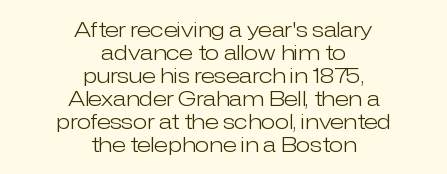
The image shows 21 px text type, upright; set centered, tight line spacing (1.1x), normal letter spacing, not underlined.
